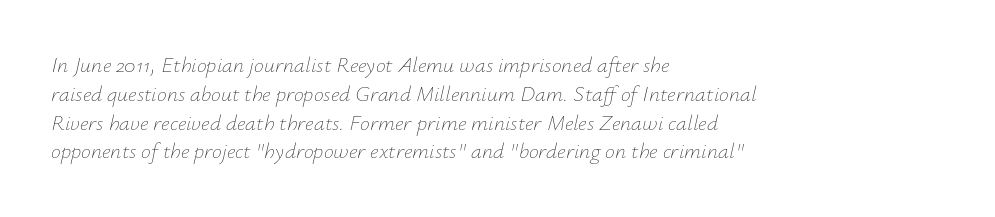
{"italic": "yes", "lean": "right", "slant_degrees": 12, "bold": "no", "underline": "no", "align": "left", "line_spacing": "normal", "line_spacing_ratio": 1.31, "letter_spacing": "normal", "letter_spacing_em": 0.0, "glyph_px": 22}
